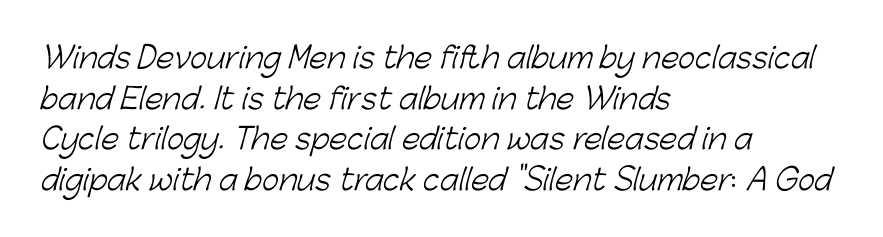
The image shows 29 px light sans-serif type; set left-aligned, normal line spacing (1.4x), normal letter spacing, not underlined; low stroke contrast and a medium x-height.
